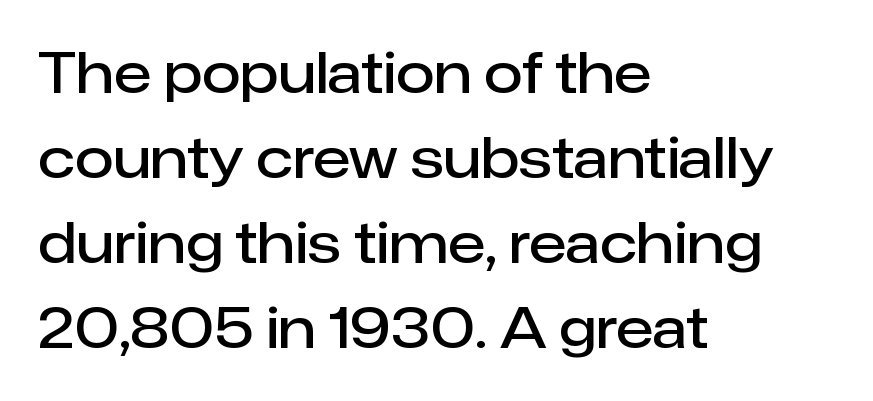
The image shows 56 px semibold sans-serif type, upright; set left-aligned, normal line spacing (1.52x), normal letter spacing, not underlined; low stroke contrast and a medium x-height.
